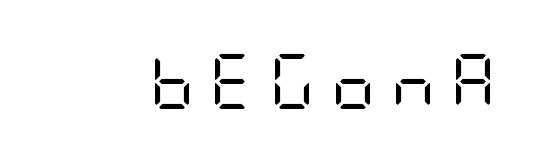
The type is letterspaced generously, with wide tracking. The letterforms sit at book weight or below. Rendered with straight, roman letterforms. The space directly below the letters is spotless. Observe the absence of serifs on each vertical stroke in this sample.
